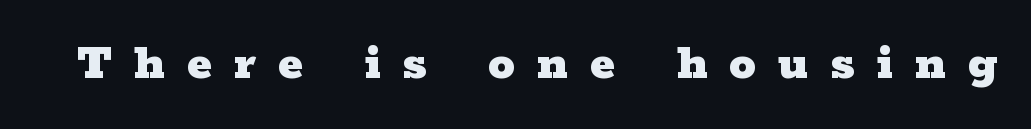
This sample uses an upright cut, with every glyph sitting square on the baseline. Clear beneath every line of the passage. There is plenty of visible air inserted between adjacent glyphs. The strokes are fattened all the way to bold. Font category for this specimen: serif. The passage shown is typed in a proportional face where columns would drift.
